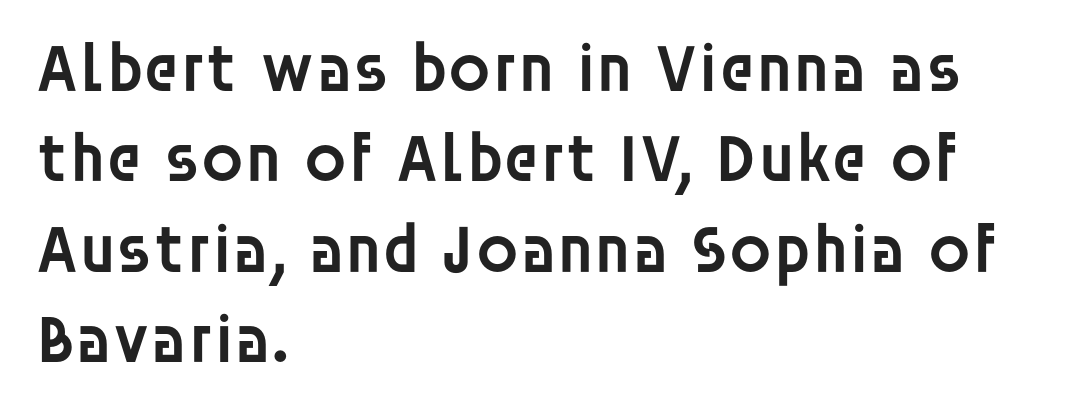
In CSS terms this would be text-align: left. This is the in-between weight designers call semibold or demi. Nope, not italic — everything's standing straight. Is there much room between lines? A standard amount, neither cramped nor airy. The rendering uses natural spacing where letterforms have individual widths. The specimen omits any rule beneath the text block's lines.
